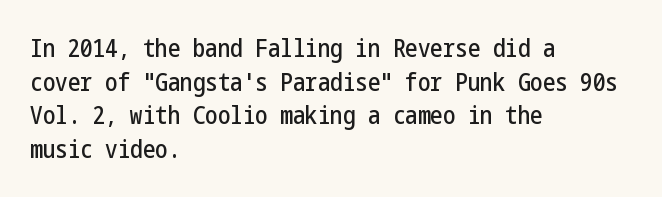
{"italic": "no", "underline": "no", "align": "left", "line_spacing": "normal", "line_spacing_ratio": 1.35, "letter_spacing": "normal", "letter_spacing_em": 0.0, "glyph_px": 25}
